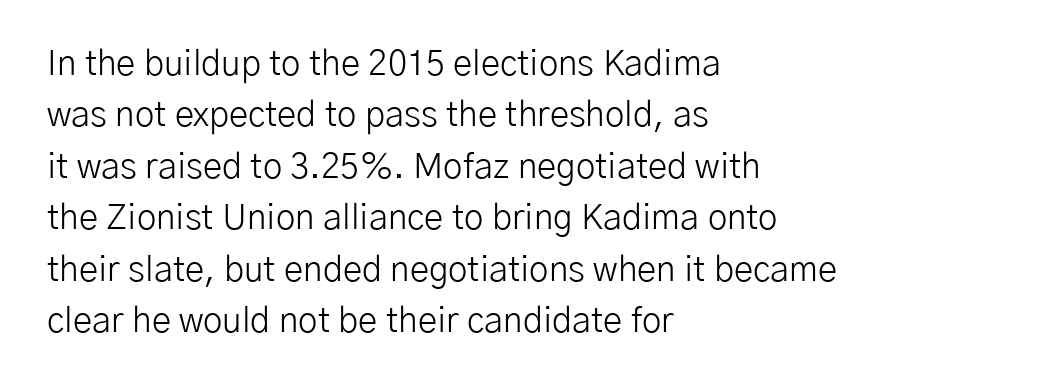
The image shows 35 px light sans-serif type, upright; set left-aligned, normal line spacing (1.47x), normal letter spacing, not underlined; low stroke contrast and a medium x-height.
